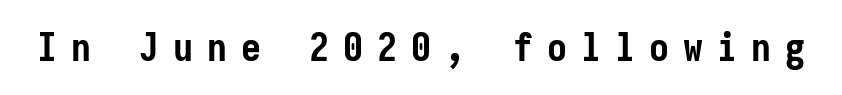
The image shows 40 px semibold, condensed sans-serif type, upright, monospaced; set unusually wide letter spacing (+0.35 em), not underlined; low stroke contrast and a medium x-height.
